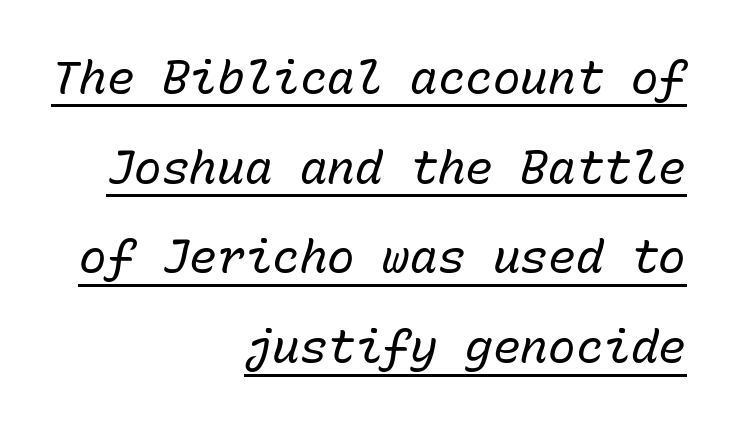
Q: Is the text bold? A: No.
Q: Is the text italic (slanted)? A: Yes, it leans right by about 15 degrees.
Q: Is the text underlined? A: Yes.
Q: How is the paragraph aligned? A: Right-aligned.
Q: Is the spacing between letters normal or unusually wide? A: Normal.
Q: Is the spacing between lines tight, normal or loose? A: Loose.
Q: Width (condensed, normal, or wide)? A: Normal.
Q: Stroke contrast? A: Low.
Q: x-height? A: Medium.
Q: Monospaced? A: Yes.
